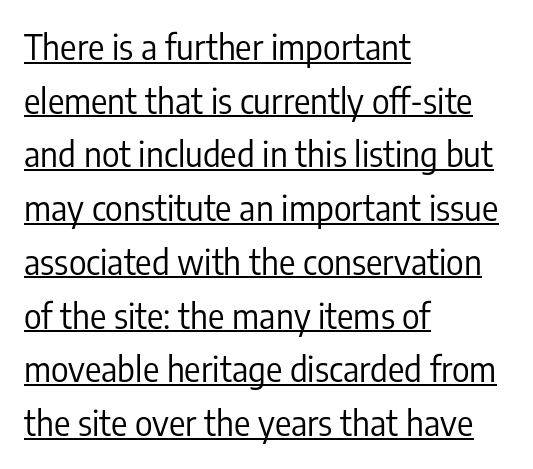
Q: Is the text bold? A: No.
Q: Is the text italic (slanted)? A: No, it is upright.
Q: Is the typeface a serif or a sans-serif typeface? A: Sans-serif.
Q: Is the text underlined? A: Yes.
Q: How is the paragraph aligned? A: Left-aligned.
Q: Is the spacing between letters normal or unusually wide? A: Normal.
Q: Is the spacing between lines tight, normal or loose? A: Normal.
Q: Width (condensed, normal, or wide)? A: Condensed.
Q: Stroke contrast? A: Low.
Q: x-height? A: Medium.
Q: Monospaced? A: No.
